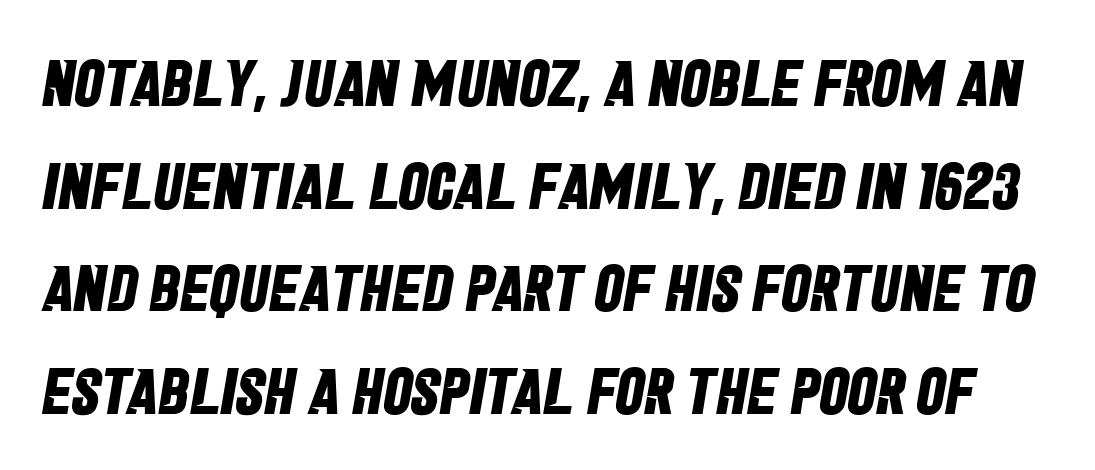
{"serif": "no", "bold": "yes", "weight": "bold", "width": "condensed", "stroke_contrast": "low", "x_height": "large", "monospaced": "no", "underline": "no", "line_spacing": "normal", "line_spacing_ratio": 1.58, "letter_spacing": "normal", "letter_spacing_em": 0.0, "glyph_px": 65}
